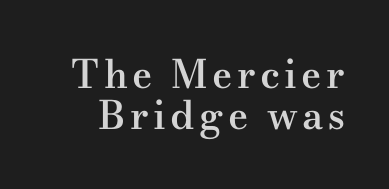
Classification — serif. The letters advance in unequal steps, a hallmark of proportional type. Italic: no, the glyphs are upright roman. Closely set lines give the paragraph a compact silhouette. A semibold gives these letters moderate extra thickness, short of bold.
